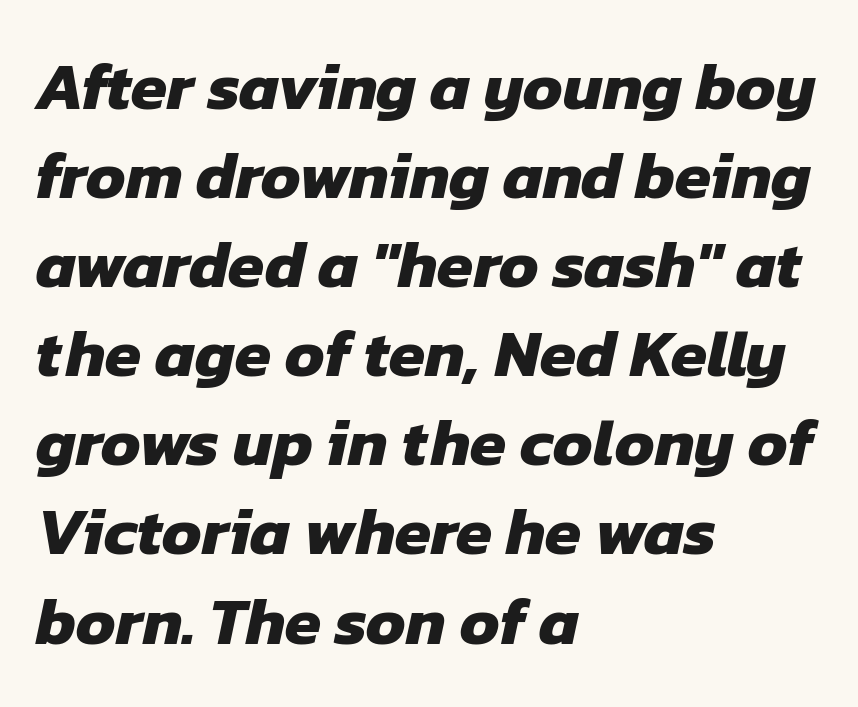
Leading: standard. Between one letter and the next there's only the usual sliver of space. Line beginnings align vertically; line endings do not. On the weight axis this lands at bold, roughly 700.
